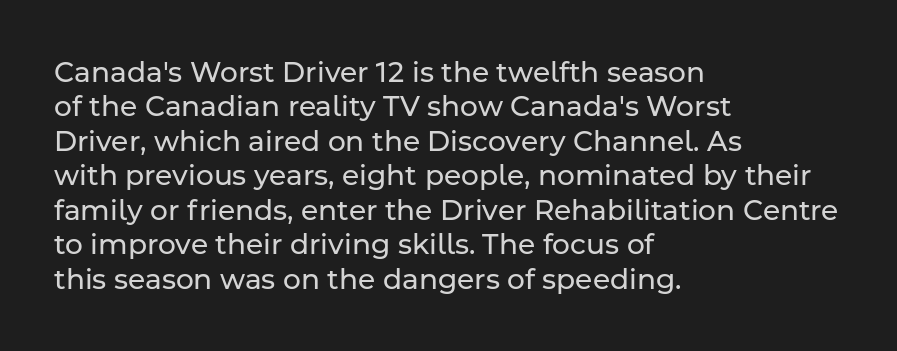
Q: Is the text bold? A: No.
Q: Is the text italic (slanted)? A: No, it is upright.
Q: Is the typeface a serif or a sans-serif typeface? A: Sans-serif.
Q: Is the text underlined? A: No.
Q: How is the paragraph aligned? A: Left-aligned.
Q: Is the spacing between letters normal or unusually wide? A: Normal.
Q: Width (condensed, normal, or wide)? A: Normal.
Q: Stroke contrast? A: Low.
Q: x-height? A: Medium.
Q: Monospaced? A: No.
